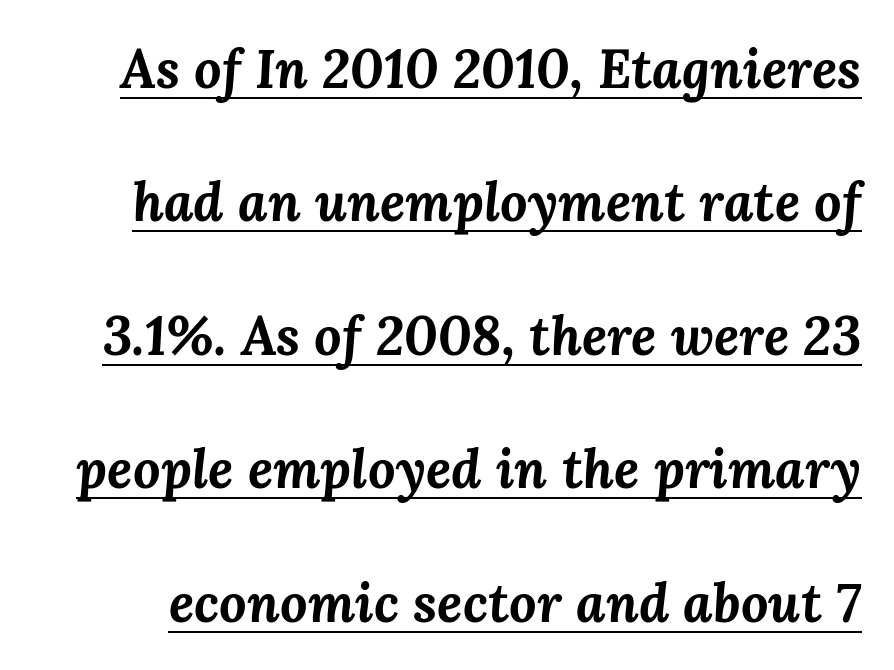
The image shows 54 px bold type, italic (leaning right); set loose line spacing (2.47x), normal letter spacing, underlined; medium stroke contrast and a medium x-height.
